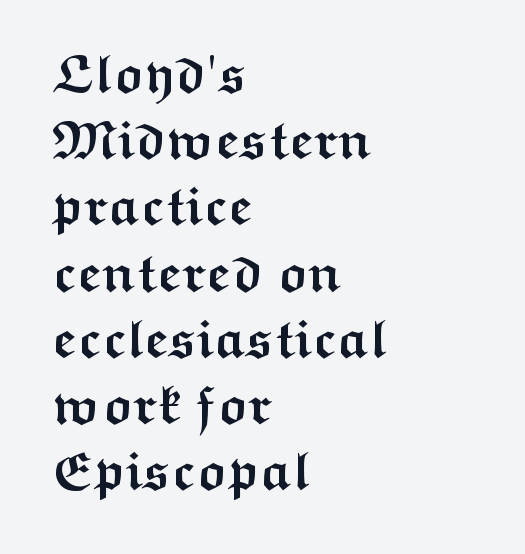
{"serif": "no", "italic": "no", "bold": "yes", "weight": "semibold", "width": "wide", "stroke_contrast": "medium", "x_height": "medium", "monospaced": "no", "underline": "no", "align": "left", "line_spacing": "normal", "line_spacing_ratio": 1.25, "letter_spacing": "normal", "letter_spacing_em": 0.0, "glyph_px": 53}
